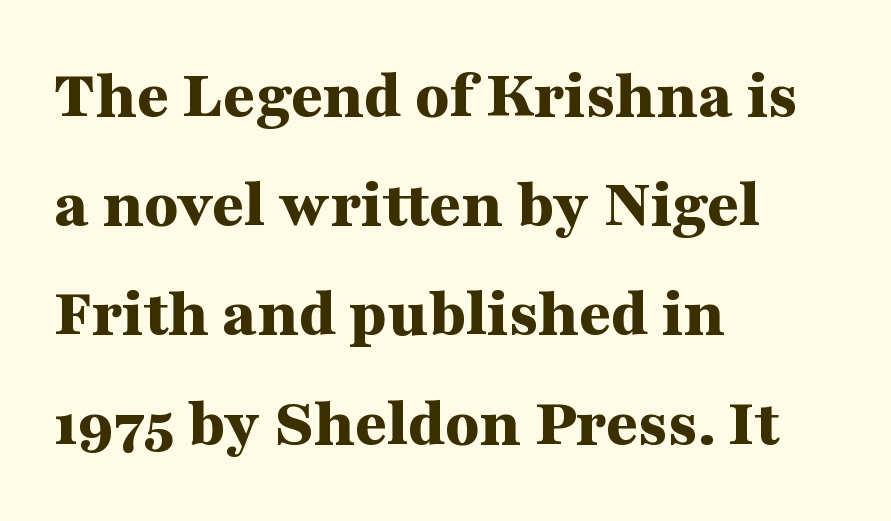
Q: Is the text bold? A: Yes.
Q: Is the text italic (slanted)? A: No, it is upright.
Q: Is the typeface a serif or a sans-serif typeface? A: Serif.
Q: Is the text underlined? A: No.
Q: How is the paragraph aligned? A: Left-aligned.
Q: Is the spacing between letters normal or unusually wide? A: Normal.
Q: Is the spacing between lines tight, normal or loose? A: Normal.
Q: Width (condensed, normal, or wide)? A: Wide.
Q: Stroke contrast? A: Medium.
Q: x-height? A: Medium.
Q: Monospaced? A: No.
